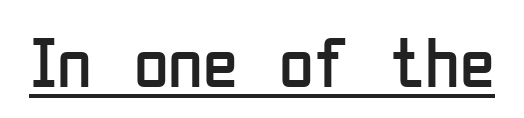
{"serif": "no", "italic": "no", "bold": "no", "weight": "regular", "width": "condensed", "stroke_contrast": "low", "x_height": "medium", "monospaced": "no", "underline": "yes", "letter_spacing": "normal", "letter_spacing_em": 0.0, "glyph_px": 71}
